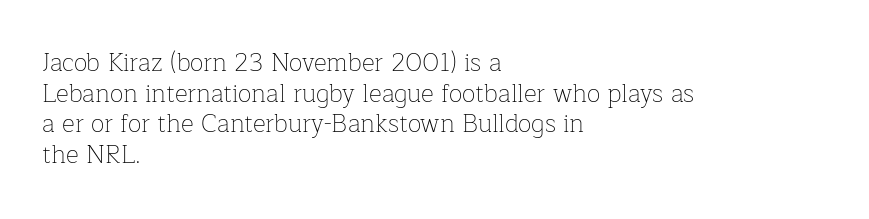
The letters look calm and open, with moderate or lighter stems. Descenders are the only things crossing below the line. Left-aligned paragraph, ragged on the right. Short note: letters normally spaced.
